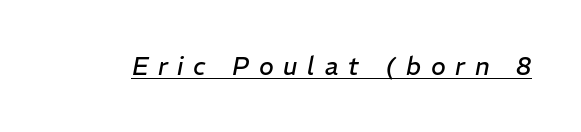
Q: Is the text bold? A: No.
Q: Is the text italic (slanted)? A: Yes, it leans right by about 11 degrees.
Q: Is the text underlined? A: Yes.
Q: Is the spacing between letters normal or unusually wide? A: Unusually wide.
